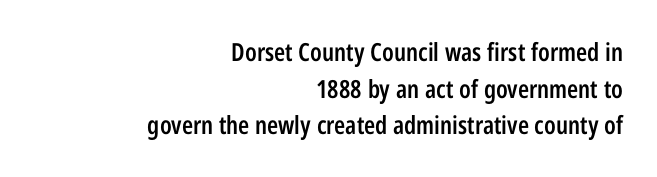
{"italic": "no", "bold": "semi", "underline": "no", "align": "right", "line_spacing": "normal", "line_spacing_ratio": 1.47, "letter_spacing": "normal", "letter_spacing_em": 0.0, "glyph_px": 25}
